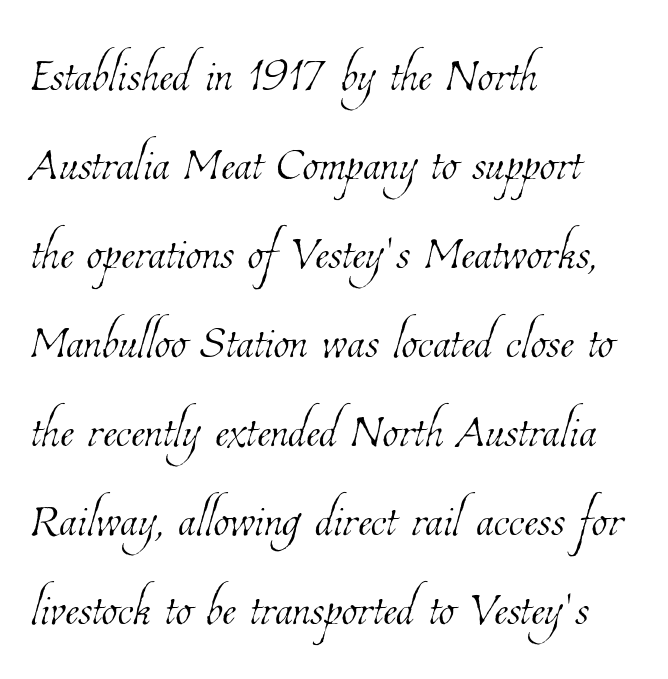
The image shows 65 px thin, condensed type; set left-aligned, normal line spacing (1.37x), normal letter spacing, not underlined; low stroke contrast and a medium x-height.
